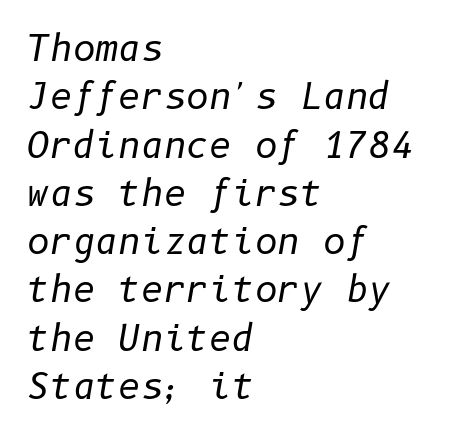
The image shows 35 px regular-weight type, italic (leaning right); set left-aligned, normal line spacing (1.38x), normal letter spacing, not underlined; low stroke contrast and a medium x-height.
